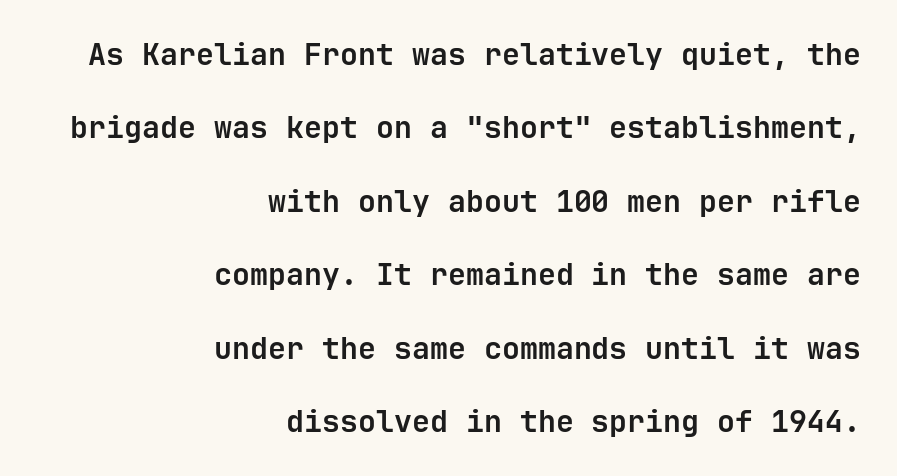
Where is the straight margin? On the right. How are the letters spaced? Ordinarily, with no added tracking. Rendered with straight, roman letterforms. This sample uses a sans-serif face.
